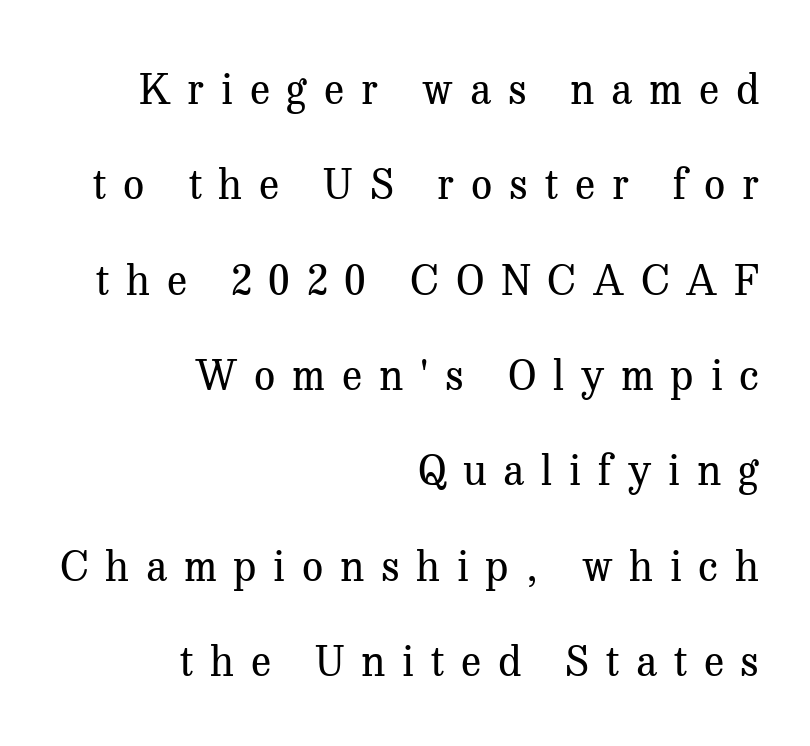
{"serif": "yes", "italic": "no", "bold": "no", "weight": "regular", "width": "normal", "stroke_contrast": "medium", "x_height": "medium", "monospaced": "no", "underline": "no", "align": "right", "line_spacing": "loose", "line_spacing_ratio": 2.27, "letter_spacing": "wide", "letter_spacing_em": 0.4, "glyph_px": 42}
